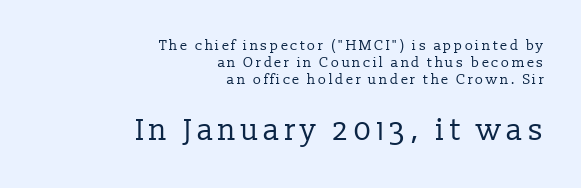
Q: Is the text bold? A: No.
Q: Is the text italic (slanted)? A: No, it is upright.
Q: Is the typeface a serif or a sans-serif typeface? A: Serif.
Q: Is the text underlined? A: No.
Q: How is the paragraph aligned? A: Right-aligned.
Q: Which block of text is set in a larger size, the first (top) or the second (bottom)? A: The second (bottom) one.
Q: Width (condensed, normal, or wide)? A: Normal.
Q: Stroke contrast? A: Low.
Q: x-height? A: Medium.
Q: Monospaced? A: No.
